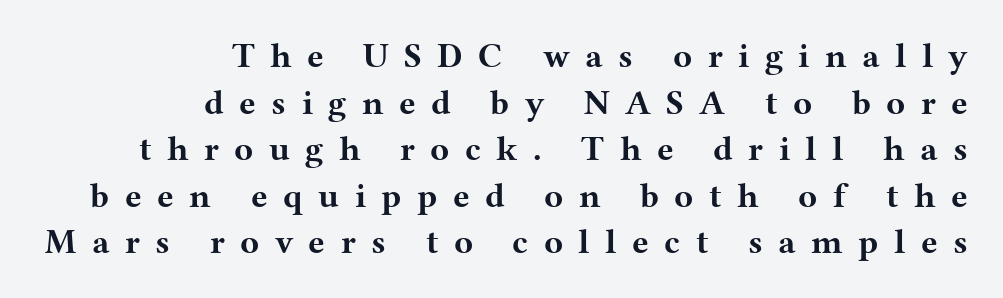
Q: Is the text bold? A: Yes.
Q: Is the text italic (slanted)? A: No, it is upright.
Q: Is the typeface a serif or a sans-serif typeface? A: Serif.
Q: Is the text underlined? A: No.
Q: How is the paragraph aligned? A: Right-aligned.
Q: Is the spacing between letters normal or unusually wide? A: Unusually wide.
Q: Is the spacing between lines tight, normal or loose? A: Normal.
Q: Width (condensed, normal, or wide)? A: Wide.
Q: Stroke contrast? A: Medium.
Q: x-height? A: Medium.
Q: Monospaced? A: No.
